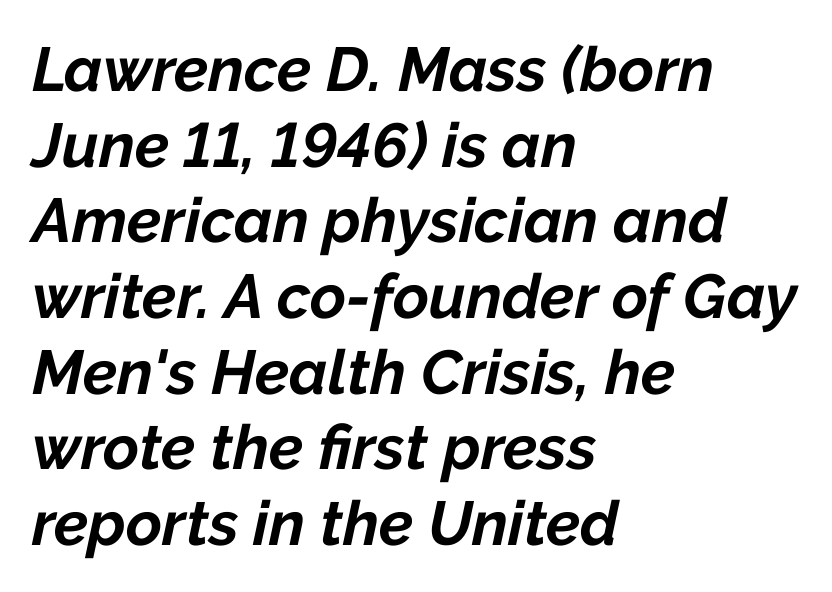
The image shows 62 px bold type, italic (leaning right); set left-aligned, line spacing 1.22x, normal letter spacing, not underlined; low stroke contrast and a medium x-height.
